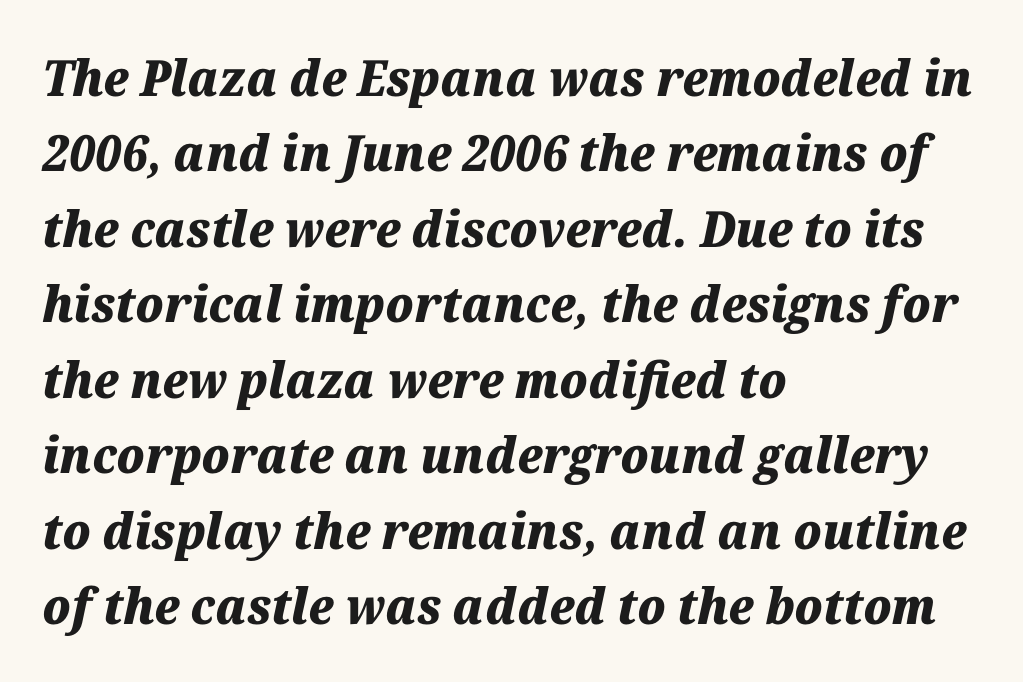
{"italic": "yes", "lean": "right", "slant_degrees": 12, "bold": "yes", "weight": "heavy", "width": "normal", "stroke_contrast": "medium", "x_height": "medium", "monospaced": "no", "underline": "no", "align": "left", "line_spacing": "normal", "line_spacing_ratio": 1.51, "letter_spacing": "normal", "letter_spacing_em": 0.0, "glyph_px": 50}
